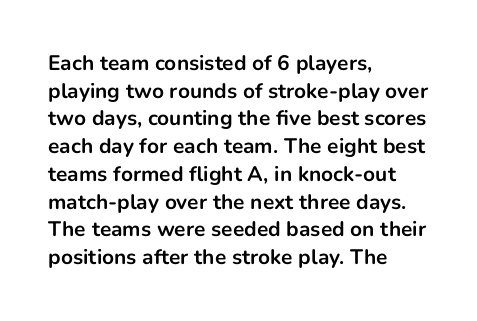
{"italic": "no", "bold": "yes", "underline": "no", "align": "left", "line_spacing": "normal", "line_spacing_ratio": 1.32, "letter_spacing": "normal", "letter_spacing_em": 0.0, "glyph_px": 21}
